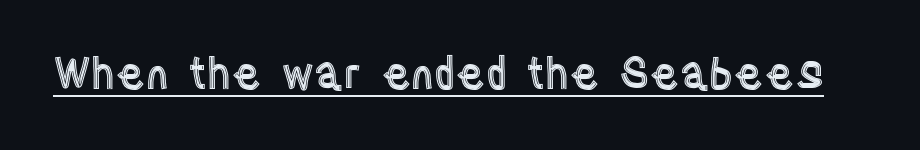
Q: Is the text italic (slanted)? A: No, it is upright.
Q: Is the text underlined? A: Yes.
Q: Is the spacing between letters normal or unusually wide? A: Normal.
Q: Width (condensed, normal, or wide)? A: Condensed.
Q: x-height? A: Large.
Q: Monospaced? A: No.
